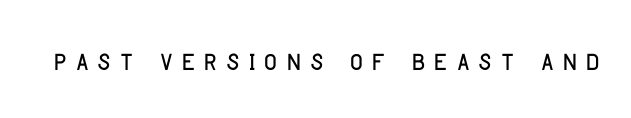
Check under the words: just untouched page. The font family rendered here belongs to the sans-serif group. Note the varied advance widths — an 'i' is clearly narrower than an 'm'. There is plenty of visible air inserted between adjacent glyphs. The typography opts for an upright posture over an oblique one.
